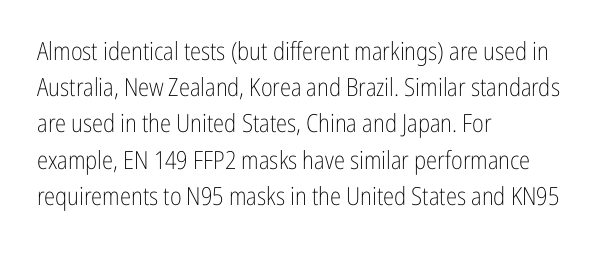
Q: Is the text bold? A: No.
Q: Is the text italic (slanted)? A: No, it is upright.
Q: Is the text underlined? A: No.
Q: How is the paragraph aligned? A: Left-aligned.
Q: Is the spacing between letters normal or unusually wide? A: Normal.
Q: Is the spacing between lines tight, normal or loose? A: Normal.
